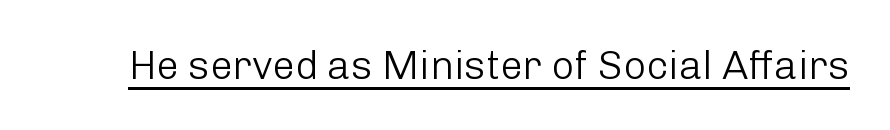
The image shows 40 px light sans-serif type, upright; set normal letter spacing, underlined; low stroke contrast and a medium x-height.
